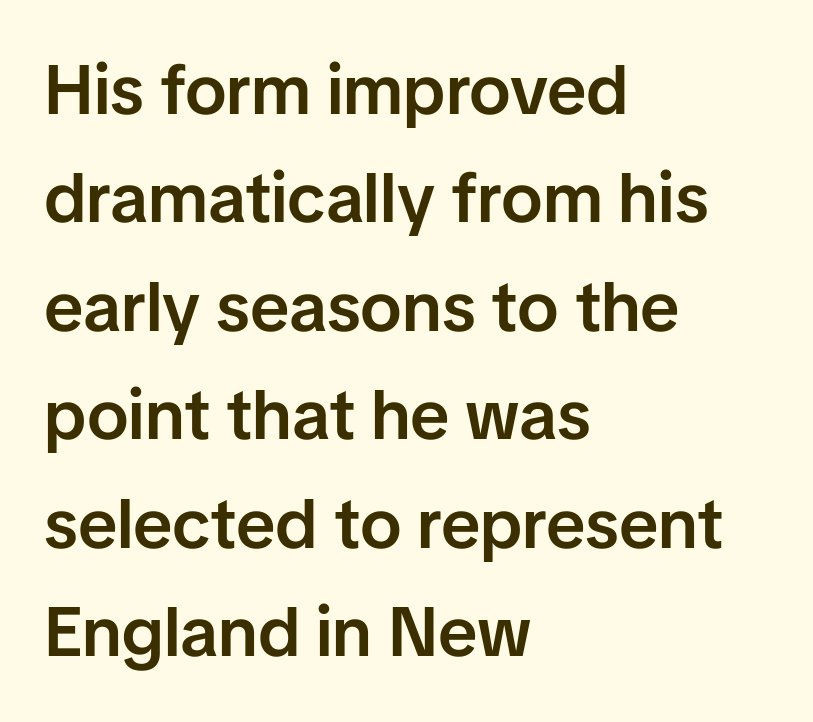
Q: Is the text bold? A: Semi-bold.
Q: Is the text italic (slanted)? A: No, it is upright.
Q: Is the typeface a serif or a sans-serif typeface? A: Sans-serif.
Q: Is the text underlined? A: No.
Q: How is the paragraph aligned? A: Left-aligned.
Q: Is the spacing between letters normal or unusually wide? A: Normal.
Q: Is the spacing between lines tight, normal or loose? A: Normal.
Q: Width (condensed, normal, or wide)? A: Normal.
Q: Stroke contrast? A: Low.
Q: x-height? A: Medium.
Q: Monospaced? A: No.
